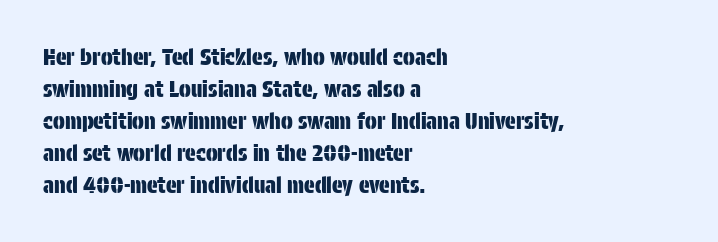
{"italic": "no", "underline": "no", "align": "left", "line_spacing": "normal", "line_spacing_ratio": 1.45, "letter_spacing": "normal", "letter_spacing_em": 0.0, "glyph_px": 22}
